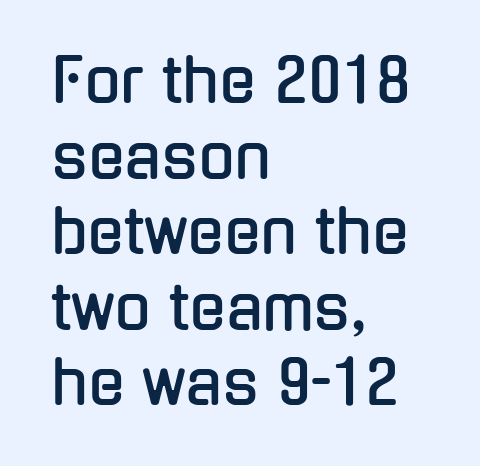
{"serif": "no", "italic": "no", "width": "condensed", "stroke_contrast": "low", "x_height": "medium", "monospaced": "no", "underline": "no", "align": "left", "line_spacing": "normal", "line_spacing_ratio": 1.26, "letter_spacing": "normal", "letter_spacing_em": 0.0, "glyph_px": 60}
